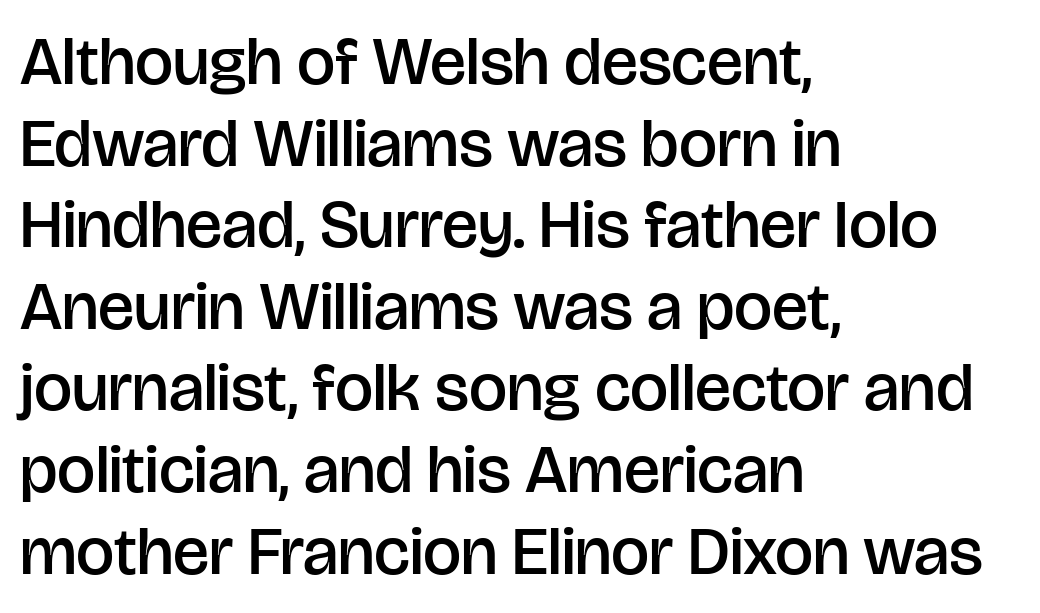
Think of a printed novel: that variable character pitch is what you see here. Slightly chunky letters — semibold, I'd say, not full bold. The lines are quadded left. Plain, unruled lines of type. This sample uses a sans-serif face.
